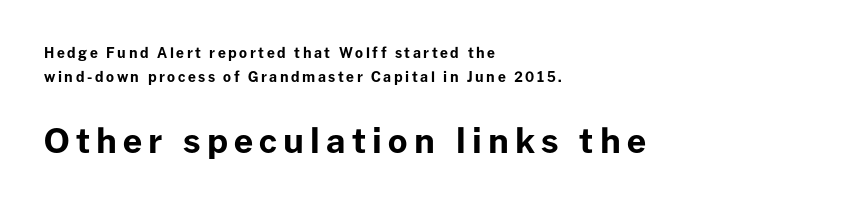
Heft: maximum for text — a bold. Check under the words: just untouched page. Casual observation: everything's shoved over to the left. In terms of letterform style, serifs are entirely absent.
